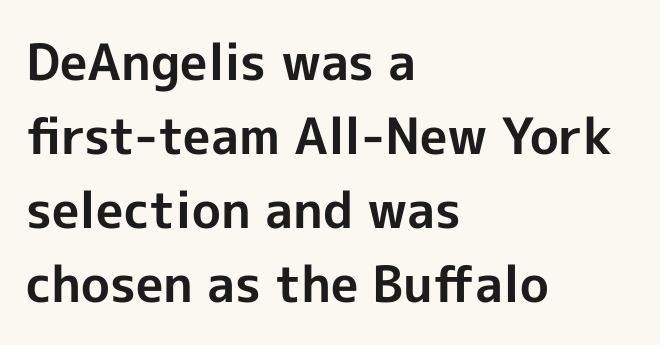
A typesetter would call this proportional, since set widths differ per character. Upright lettering throughout. Each glyph is drawn with heavy, bold strokes. Left-aligned paragraph, ragged on the right. Words float on clear page, feet unadorned. In terms of letterform style, serifs are entirely absent.
